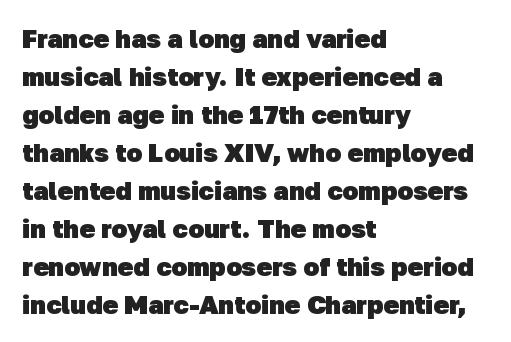
Notice how descenders clear the ascenders below comfortably — that's standard leading. Bold? Absolutely — the strokes are thick and heavy. The paragraph shown leans on its left margin. The words here are not underlined.
